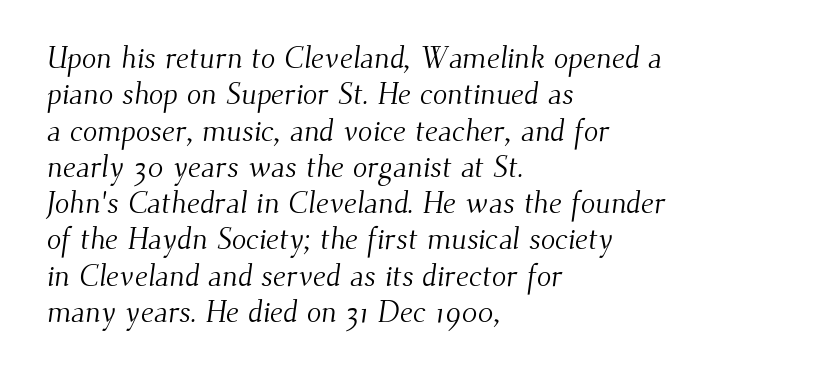
The image shows 30 px light serif type; set left-aligned, line spacing 1.21x, normal letter spacing, not underlined; medium stroke contrast and a small x-height.
